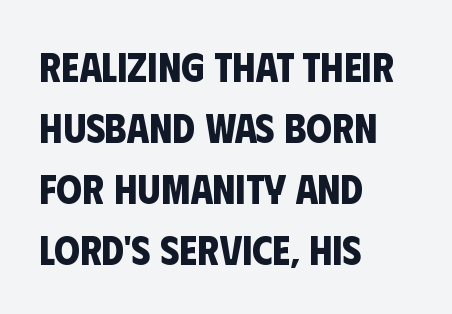
{"serif": "no", "bold": "yes", "weight": "bold", "width": "condensed", "stroke_contrast": "low", "x_height": "large", "monospaced": "no", "underline": "no", "align": "left", "line_spacing": "normal", "line_spacing_ratio": 1.49, "letter_spacing": "normal", "letter_spacing_em": 0.0, "glyph_px": 41}
